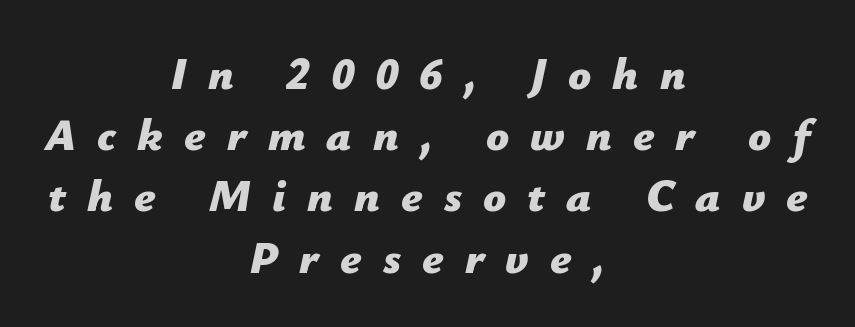
Q: Is the text bold? A: Yes.
Q: Is the text italic (slanted)? A: Yes, it leans right by about 12 degrees.
Q: Is the text underlined? A: No.
Q: How is the paragraph aligned? A: Centered.
Q: Is the spacing between letters normal or unusually wide? A: Unusually wide.
Q: Is the spacing between lines tight, normal or loose? A: Normal.
Q: Width (condensed, normal, or wide)? A: Normal.
Q: Stroke contrast? A: Low.
Q: x-height? A: Medium.
Q: Monospaced? A: No.
